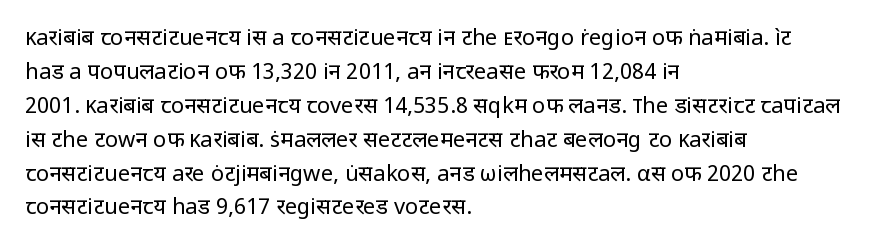
Q: Is the text bold? A: No.
Q: Is the text italic (slanted)? A: No, it is upright.
Q: Is the text underlined? A: No.
Q: How is the paragraph aligned? A: Left-aligned.
Q: Is the spacing between letters normal or unusually wide? A: Normal.
Q: Is the spacing between lines tight, normal or loose? A: Normal.
